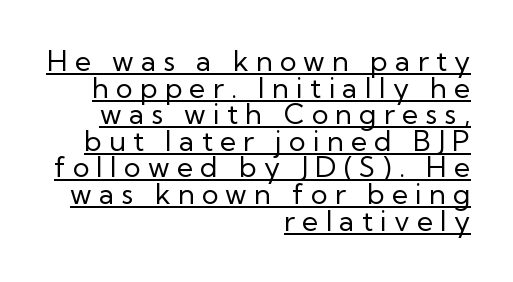
{"serif": "no", "italic": "no", "bold": "no", "weight": "regular", "width": "normal", "stroke_contrast": "low", "x_height": "medium", "monospaced": "no", "underline": "yes", "align": "right", "line_spacing": "tight", "line_spacing_ratio": 0.95, "letter_spacing": "wide", "letter_spacing_em": 0.26, "glyph_px": 28}
